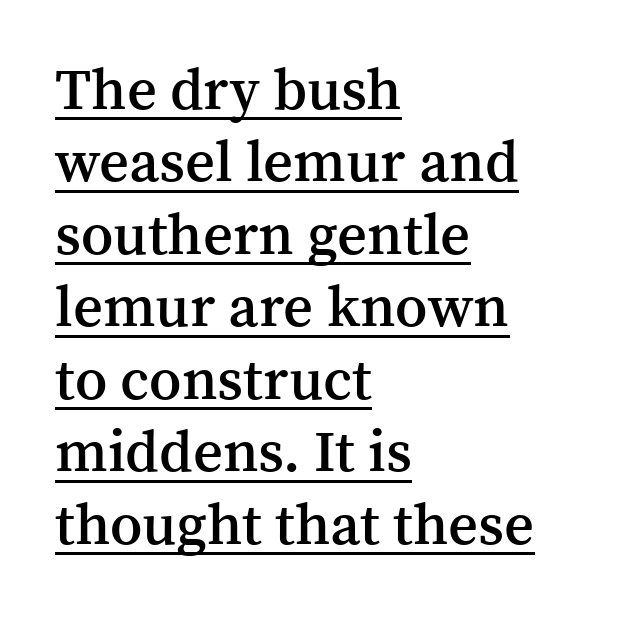
Q: Is the text bold? A: Semi-bold.
Q: Is the text italic (slanted)? A: No, it is upright.
Q: Is the typeface a serif or a sans-serif typeface? A: Serif.
Q: Is the text underlined? A: Yes.
Q: How is the paragraph aligned? A: Left-aligned.
Q: Is the spacing between letters normal or unusually wide? A: Normal.
Q: Is the spacing between lines tight, normal or loose? A: Normal.
Q: Width (condensed, normal, or wide)? A: Normal.
Q: Stroke contrast? A: Medium.
Q: x-height? A: Medium.
Q: Monospaced? A: No.
